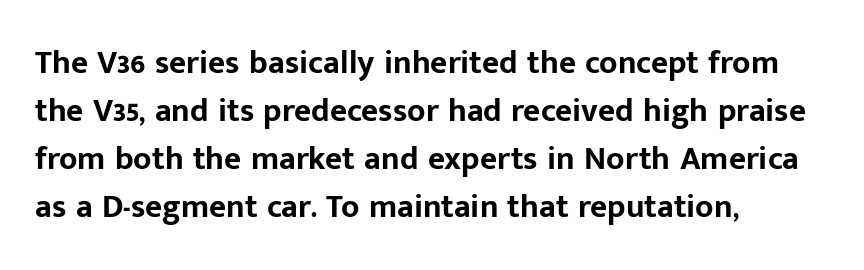
Q: Is the text bold? A: Yes.
Q: Is the text italic (slanted)? A: No, it is upright.
Q: Is the typeface a serif or a sans-serif typeface? A: Sans-serif.
Q: Is the text underlined? A: No.
Q: How is the paragraph aligned? A: Left-aligned.
Q: Is the spacing between letters normal or unusually wide? A: Normal.
Q: Is the spacing between lines tight, normal or loose? A: Normal.
Q: Width (condensed, normal, or wide)? A: Normal.
Q: Stroke contrast? A: Low.
Q: x-height? A: Medium.
Q: Monospaced? A: No.
